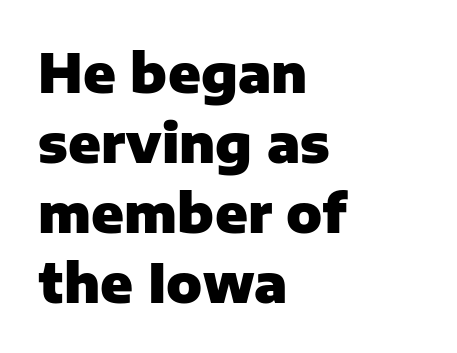
The image shows 53 px heavy sans-serif type, upright; set left-aligned, normal line spacing (1.32x), normal letter spacing, not underlined; low stroke contrast and a medium x-height.
